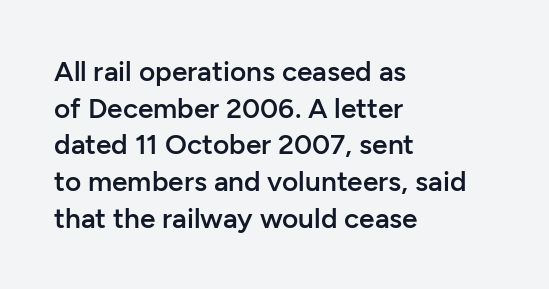
{"serif": "no", "italic": "no", "bold": "semi", "weight": "semibold", "width": "normal", "stroke_contrast": "low", "x_height": "medium", "monospaced": "no", "underline": "no", "align": "left", "line_spacing": "normal", "line_spacing_ratio": 1.31, "letter_spacing": "normal", "letter_spacing_em": 0.0, "glyph_px": 28}
